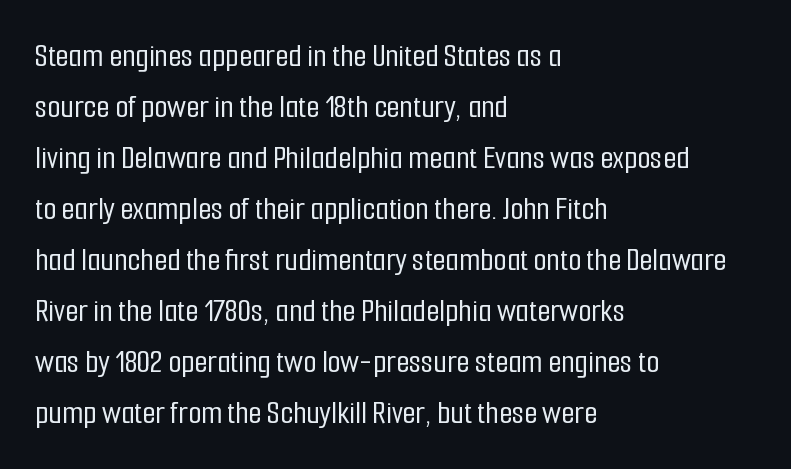
{"serif": "no", "italic": "no", "width": "condensed", "stroke_contrast": "low", "x_height": "medium", "monospaced": "no", "underline": "no", "align": "left", "line_spacing": "normal", "line_spacing_ratio": 1.5, "letter_spacing": "normal", "letter_spacing_em": 0.0, "glyph_px": 34}
